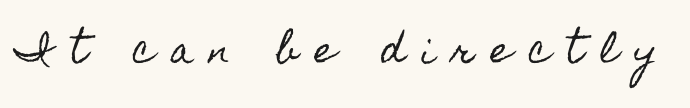
Q: Is the text italic (slanted)? A: Yes.
Q: Is the text underlined? A: No.
Q: Is the spacing between letters normal or unusually wide? A: Unusually wide.
Q: Width (condensed, normal, or wide)? A: Condensed.
Q: x-height? A: Small.
Q: Monospaced? A: No.
